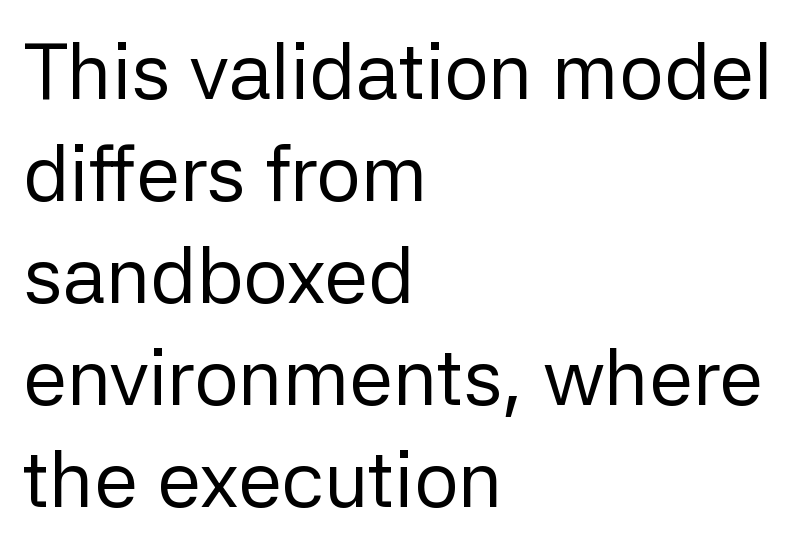
Q: Is the text bold? A: No.
Q: Is the text italic (slanted)? A: No, it is upright.
Q: Is the typeface a serif or a sans-serif typeface? A: Sans-serif.
Q: Is the text underlined? A: No.
Q: How is the paragraph aligned? A: Left-aligned.
Q: Is the spacing between letters normal or unusually wide? A: Normal.
Q: Is the spacing between lines tight, normal or loose? A: Normal.
Q: Width (condensed, normal, or wide)? A: Normal.
Q: Stroke contrast? A: Low.
Q: x-height? A: Medium.
Q: Monospaced? A: No.
